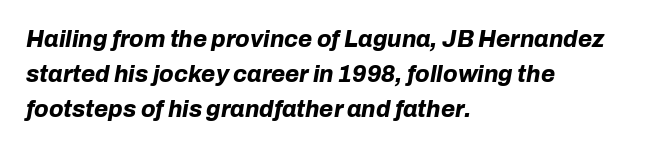
Q: Is the text bold? A: Yes.
Q: Is the text italic (slanted)? A: Yes, it leans right by about 10 degrees.
Q: Is the text underlined? A: No.
Q: How is the paragraph aligned? A: Left-aligned.
Q: Is the spacing between letters normal or unusually wide? A: Normal.
Q: Is the spacing between lines tight, normal or loose? A: Normal.
